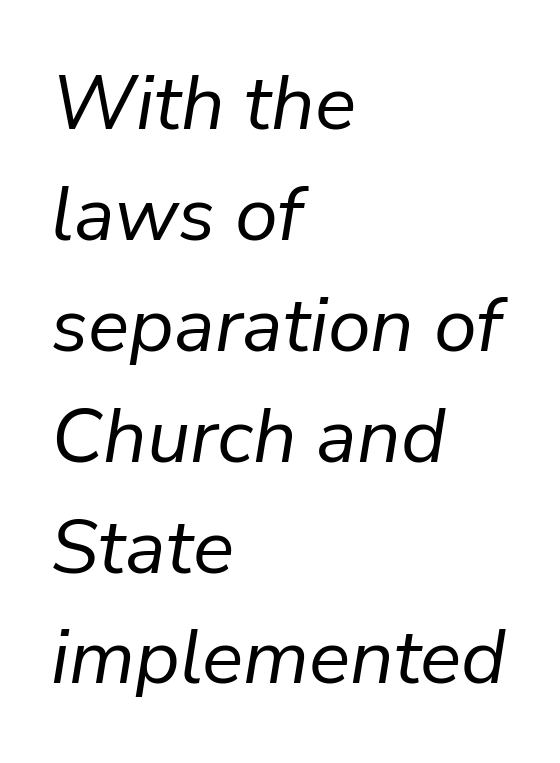
Heaviness? Minimal to ordinary, like unemphasized prose. The rendering uses a moderate line-height, typical for paragraphs. Here the designer chose a conventional face with non-uniform glyph widths. The foot of each line stays bare and open.
